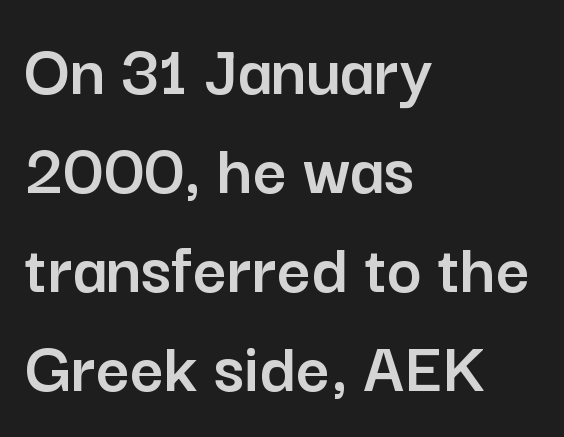
The image shows 74 px sans-serif type, upright; set left-aligned, normal line spacing (1.34x), normal letter spacing, not underlined; low stroke contrast and a medium x-height.
